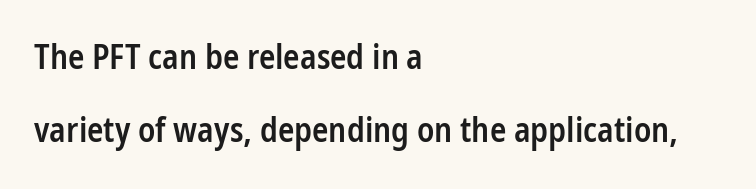
{"serif": "no", "italic": "no", "bold": "semi", "weight": "semibold", "width": "condensed", "stroke_contrast": "low", "x_height": "medium", "monospaced": "no", "underline": "no", "align": "left", "line_spacing": "loose", "line_spacing_ratio": 2.16, "letter_spacing": "normal", "letter_spacing_em": 0.0, "glyph_px": 34}
